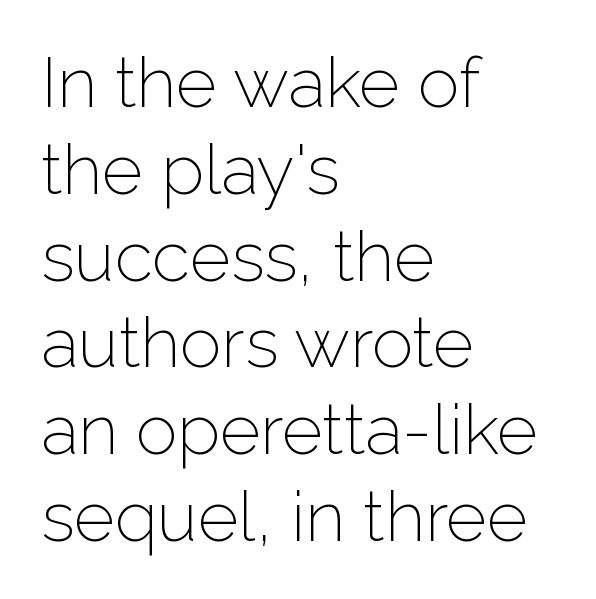
Q: Is the text bold? A: No.
Q: Is the text italic (slanted)? A: No, it is upright.
Q: Is the typeface a serif or a sans-serif typeface? A: Sans-serif.
Q: Is the text underlined? A: No.
Q: How is the paragraph aligned? A: Left-aligned.
Q: Is the spacing between letters normal or unusually wide? A: Normal.
Q: Width (condensed, normal, or wide)? A: Normal.
Q: Stroke contrast? A: Low.
Q: x-height? A: Medium.
Q: Monospaced? A: No.
